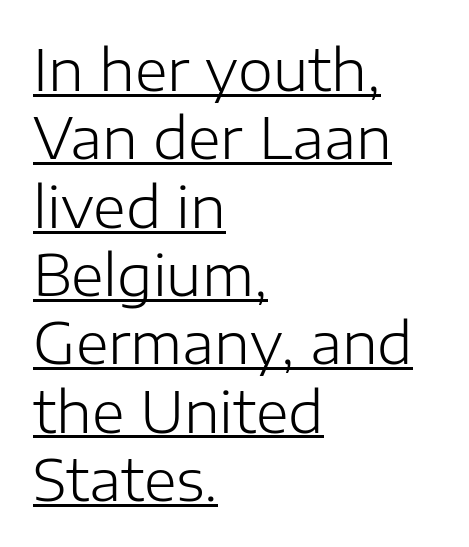
The image shows 56 px light sans-serif type, upright; set left-aligned, line spacing 1.22x, normal letter spacing, underlined; low stroke contrast and a medium x-height.
